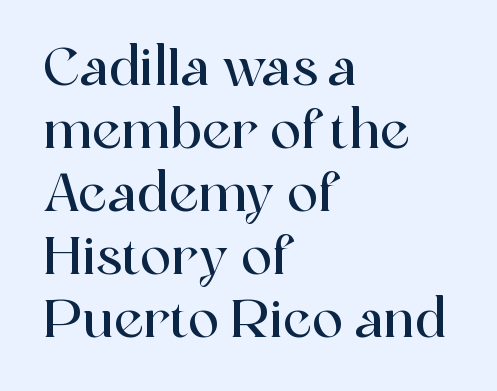
The image shows 52 px serif type, upright; set left-aligned, line spacing 1.21x, normal letter spacing, not underlined; a medium x-height.
